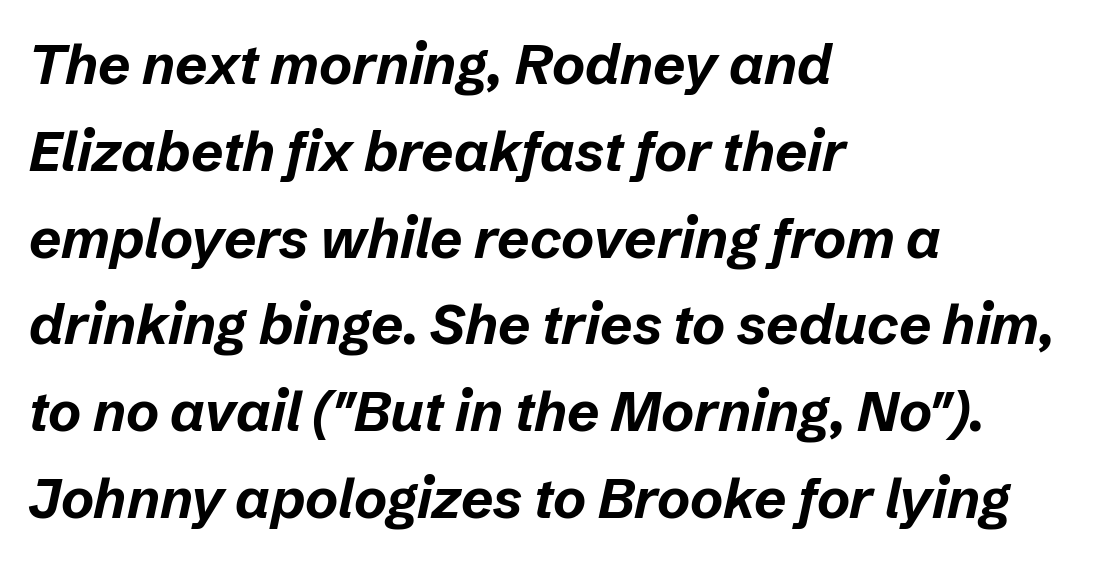
Q: Is the text bold? A: Yes.
Q: Is the text italic (slanted)? A: Yes, it leans right by about 12 degrees.
Q: Is the text underlined? A: No.
Q: How is the paragraph aligned? A: Left-aligned.
Q: Is the spacing between letters normal or unusually wide? A: Normal.
Q: Is the spacing between lines tight, normal or loose? A: Normal.
Q: Width (condensed, normal, or wide)? A: Normal.
Q: Stroke contrast? A: Low.
Q: x-height? A: Medium.
Q: Monospaced? A: No.
